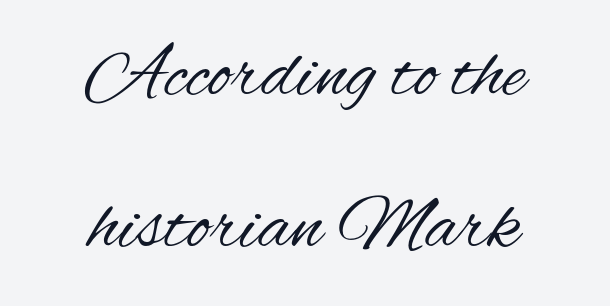
Q: Is the text bold? A: No.
Q: Is the text italic (slanted)? A: Yes.
Q: Is the typeface a serif or a sans-serif typeface? A: Sans-serif.
Q: Is the text underlined? A: No.
Q: How is the paragraph aligned? A: Centered.
Q: Is the spacing between letters normal or unusually wide? A: Normal.
Q: Is the spacing between lines tight, normal or loose? A: Loose.
Q: Width (condensed, normal, or wide)? A: Condensed.
Q: Stroke contrast? A: Medium.
Q: x-height? A: Small.
Q: Monospaced? A: No.
